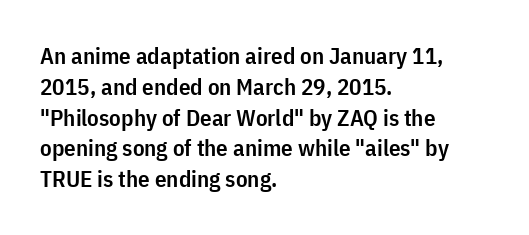
Q: Is the text bold? A: Semi-bold.
Q: Is the text italic (slanted)? A: No, it is upright.
Q: Is the text underlined? A: No.
Q: How is the paragraph aligned? A: Left-aligned.
Q: Is the spacing between letters normal or unusually wide? A: Normal.
Q: Is the spacing between lines tight, normal or loose? A: Normal.
